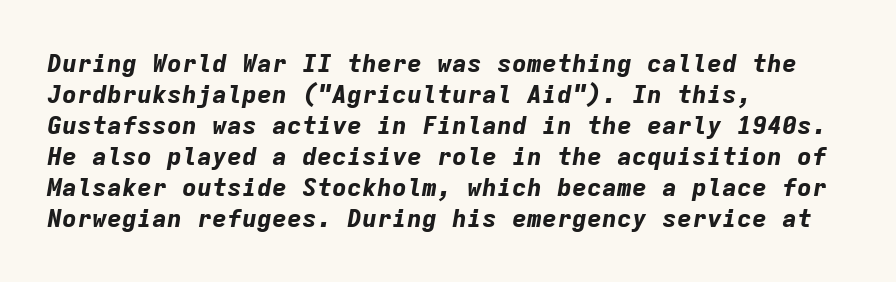
The image shows 25 px bold type, italic (leaning right); set left-aligned, line spacing 1.24x, normal letter spacing, not underlined.
